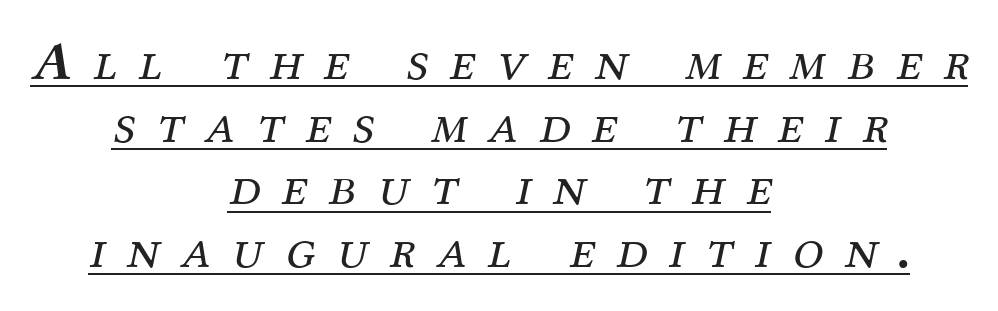
{"serif": "yes", "italic": "yes", "lean": "right", "slant_degrees": 12, "bold": "no", "weight": "regular", "width": "normal", "stroke_contrast": "medium", "x_height": "medium", "monospaced": "no", "underline": "yes", "align": "center", "line_spacing": "tight", "line_spacing_ratio": 1.14, "letter_spacing": "wide", "letter_spacing_em": 0.4, "glyph_px": 55}
